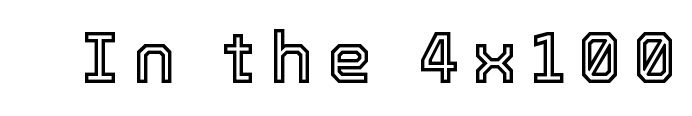
Ascenders rise straight up at ninety degrees. Underlining? Definitely not there. Each letter keeps its own natural width here, so spacing adapts to shape.
